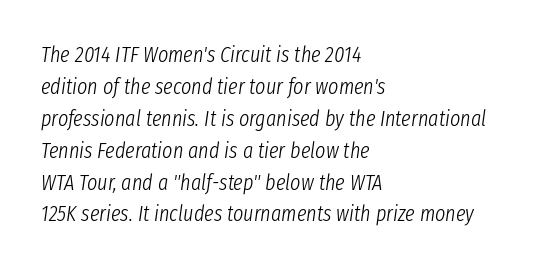
The strip under each line holds only bare page. Each stroke keeps to a modest, everyday thickness or less. The leading is moderate, giving the passage an even texture. Typeset ragged right — the left edge is the straight one. The passage shown has conventional tracking throughout. The specimen reads as italic at a glance.
